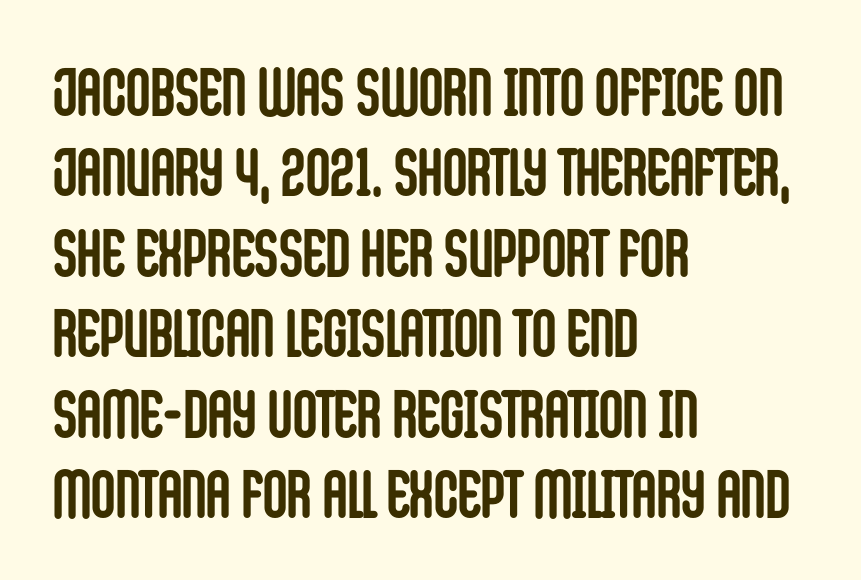
The image shows 67 px semibold, condensed sans-serif type, upright; set left-aligned, line spacing 1.2x, normal letter spacing, not underlined; low stroke contrast and a large x-height.
